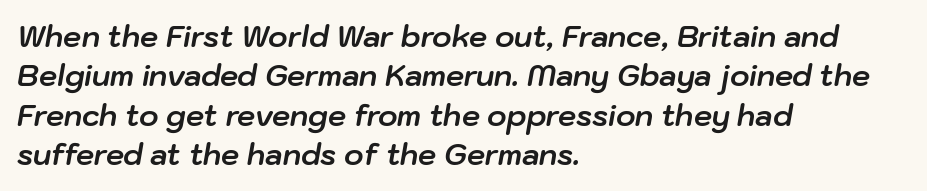
{"italic": "yes", "lean": "right", "slant_degrees": 10, "bold": "yes", "weight": "bold", "width": "normal", "stroke_contrast": "low", "x_height": "medium", "monospaced": "no", "underline": "no", "align": "left", "line_spacing": "normal", "line_spacing_ratio": 1.36, "letter_spacing": "normal", "letter_spacing_em": 0.0, "glyph_px": 29}
